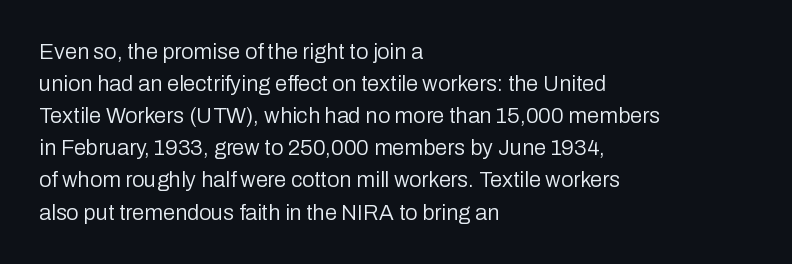
Weight: in the light-to-regular range. These lines keep a tight, regular rhythm from letter to letter. Any mark beneath the type? The region is blank. Left-aligned paragraph, ragged on the right. If you drew a line through each stem, it would be perfectly vertical. Honestly, the row spacing looks completely unremarkable.
